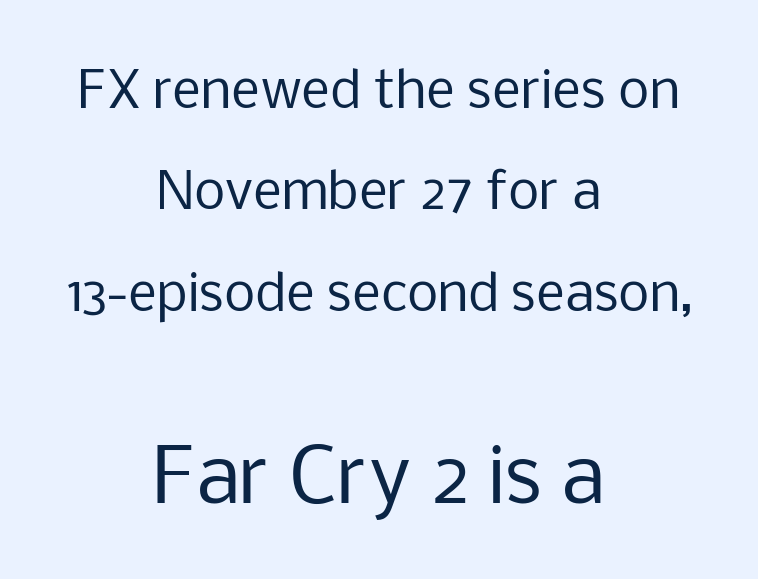
The lines are quadded center. Leading is clearly above the norm, producing a sparse column. The letters carry no serifs — their stems end cleanly without finishing strokes. The typeface has the unassuming heft of standard copy or less. This is roman type, the default non-slanted kind. Unmarked baselines from the first word to the last.
